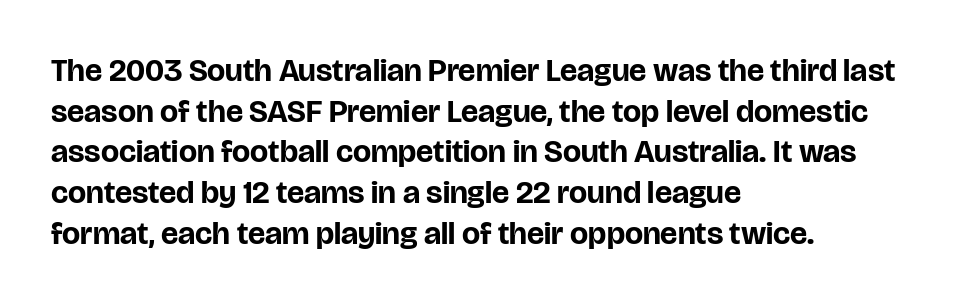
{"serif": "no", "italic": "no", "bold": "yes", "weight": "bold", "width": "normal", "stroke_contrast": "low", "x_height": "large", "monospaced": "no", "underline": "no", "align": "left", "line_spacing": "normal", "line_spacing_ratio": 1.27, "letter_spacing": "normal", "letter_spacing_em": 0.0, "glyph_px": 32}
